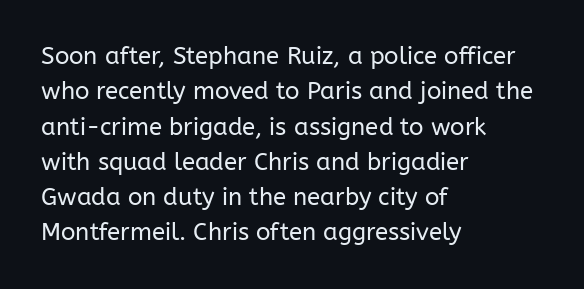
Tracking value appears to be zero — textbook default spacing. Posture: straight, roman, zero tilt. Leftover space on each line is placed entirely after the last word. This is not heavy type; no bold has been used.
